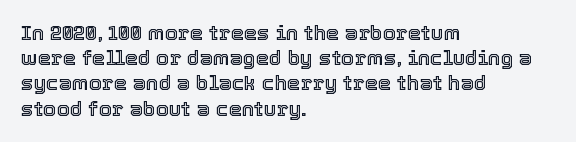
{"italic": "no", "underline": "no", "align": "left", "line_spacing_ratio": 1.2, "letter_spacing": "normal", "letter_spacing_em": 0.0, "glyph_px": 21}
